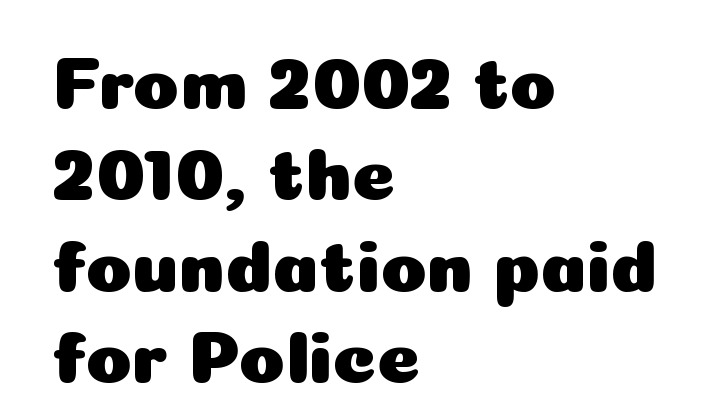
{"serif": "no", "italic": "no", "width": "normal", "stroke_contrast": "low", "x_height": "medium", "monospaced": "no", "underline": "no", "align": "left", "line_spacing_ratio": 1.22, "letter_spacing": "normal", "letter_spacing_em": 0.0, "glyph_px": 75}
